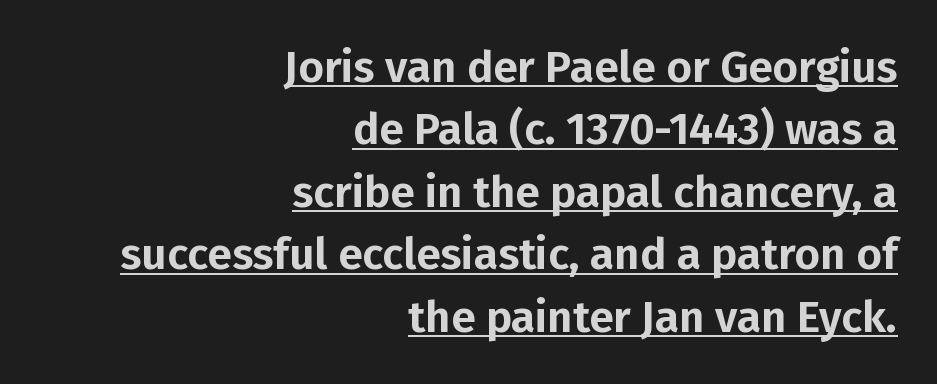
The image shows 44 px sans-serif type, upright; set right-aligned, normal line spacing (1.42x), normal letter spacing, underlined; low stroke contrast and a medium x-height.
